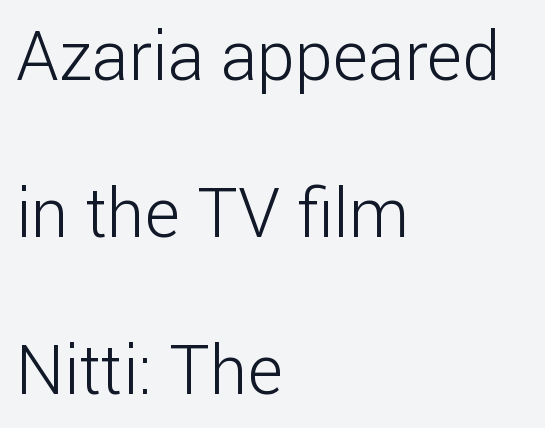
The image shows 68 px light sans-serif type, upright; set left-aligned, loose line spacing (2.31x), normal letter spacing, not underlined; low stroke contrast and a medium x-height.
